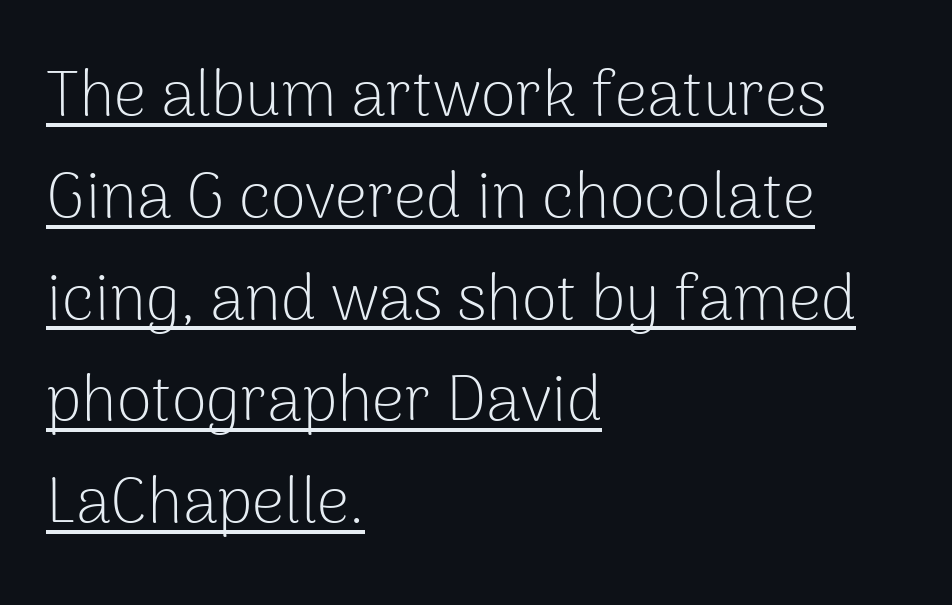
{"serif": "no", "italic": "no", "bold": "no", "weight": "light", "width": "normal", "stroke_contrast": "low", "x_height": "medium", "monospaced": "no", "underline": "yes", "align": "left", "line_spacing": "normal", "line_spacing_ratio": 1.59, "letter_spacing": "normal", "letter_spacing_em": 0.0, "glyph_px": 64}
